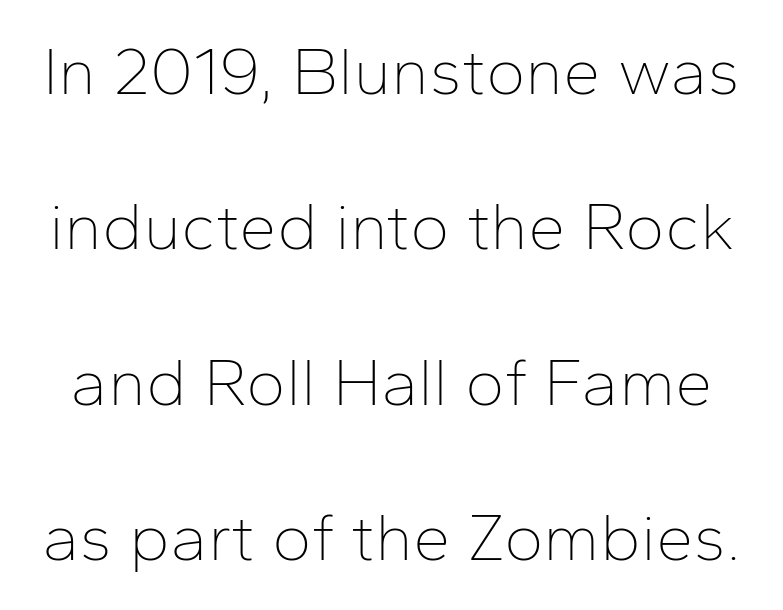
This sample uses plain, unmodified letter spacing. Descenders are the only things crossing below the line. The passage shown is not bold in any degree. The face used here is proportionally spaced, like ordinary book or web type.
